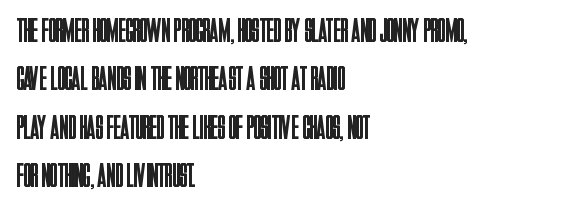
{"serif": "no", "italic": "no", "bold": "no", "weight": "regular", "width": "condensed", "stroke_contrast": "low", "x_height": "large", "monospaced": "no", "underline": "no", "align": "left", "line_spacing": "normal", "line_spacing_ratio": 1.42, "letter_spacing": "normal", "letter_spacing_em": 0.0, "glyph_px": 34}
